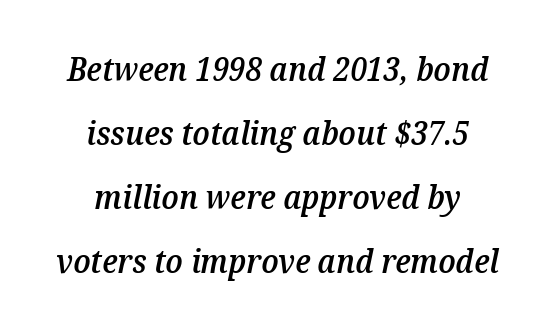
Q: Is the text bold? A: Semi-bold.
Q: Is the text italic (slanted)? A: Yes, it leans right by about 12 degrees.
Q: Is the text underlined? A: No.
Q: How is the paragraph aligned? A: Centered.
Q: Is the spacing between letters normal or unusually wide? A: Normal.
Q: Is the spacing between lines tight, normal or loose? A: Loose.
Q: Width (condensed, normal, or wide)? A: Normal.
Q: Stroke contrast? A: Medium.
Q: x-height? A: Medium.
Q: Monospaced? A: No.
